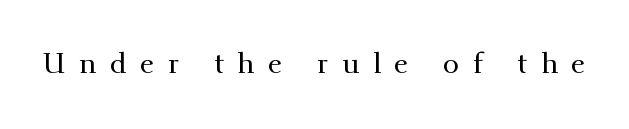
The image shows 29 px serif type, upright; set unusually wide letter spacing (+0.47 em), not underlined; medium stroke contrast and a small x-height.
